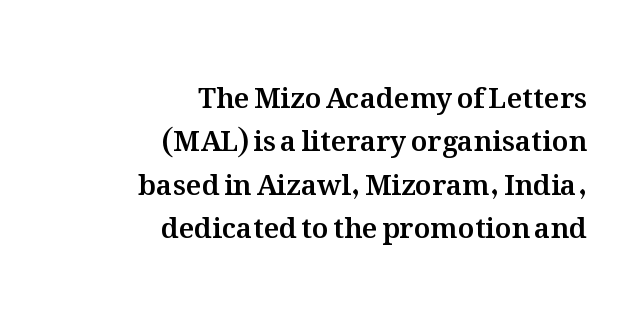
The image shows 28 px text type, upright; set right-aligned, normal line spacing (1.55x), normal letter spacing, not underlined; medium stroke contrast and a medium x-height.
